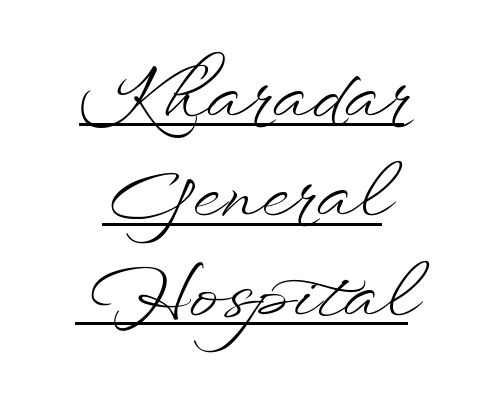
The image shows 72 px light, wide type; set centered, normal line spacing (1.38x), normal letter spacing, underlined; low stroke contrast and a small x-height.
